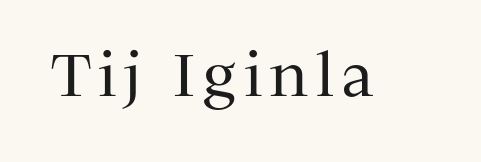
Q: Is the text bold? A: No.
Q: Is the text italic (slanted)? A: No, it is upright.
Q: Is the typeface a serif or a sans-serif typeface? A: Serif.
Q: Is the text underlined? A: No.
Q: Width (condensed, normal, or wide)? A: Normal.
Q: Stroke contrast? A: Medium.
Q: x-height? A: Medium.
Q: Monospaced? A: No.
